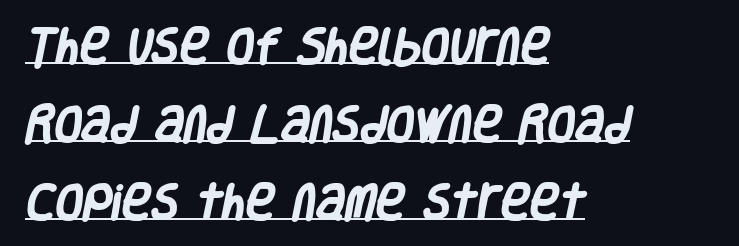
Letterform terminals end flat and unadorned throughout the passage. What stands out about the letter spacing? Nothing — it is the standard amount. Notice how thick the strokes are: this is what a full bold looks like. Think of a printed novel: that variable character pitch is what you see here.
